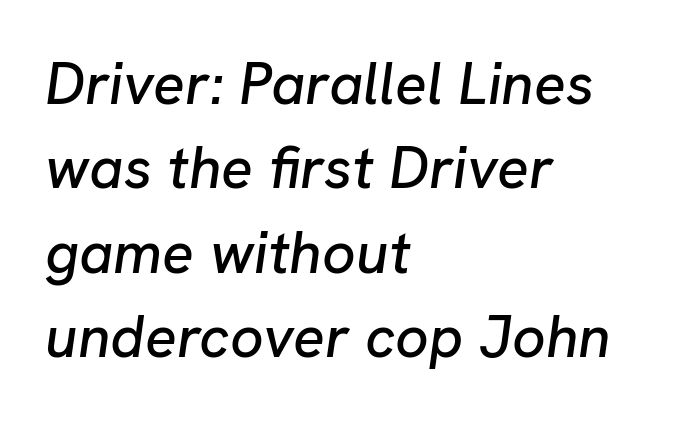
Q: Is the text italic (slanted)? A: Yes, it leans right by about 8 degrees.
Q: Is the text underlined? A: No.
Q: How is the paragraph aligned? A: Left-aligned.
Q: Is the spacing between letters normal or unusually wide? A: Normal.
Q: Is the spacing between lines tight, normal or loose? A: Normal.
Q: Width (condensed, normal, or wide)? A: Normal.
Q: Stroke contrast? A: Low.
Q: x-height? A: Medium.
Q: Monospaced? A: No.
